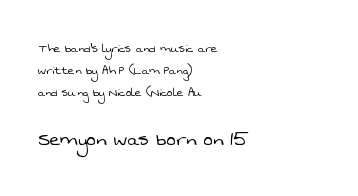
Q: Is the text bold? A: No.
Q: Is the text underlined? A: No.
Q: How is the paragraph aligned? A: Left-aligned.
Q: Is the spacing between letters normal or unusually wide? A: Normal.
Q: Is the spacing between lines tight, normal or loose? A: Normal.
Q: Which block of text is set in a larger size, the first (top) or the second (bottom)? A: The second (bottom) one.
